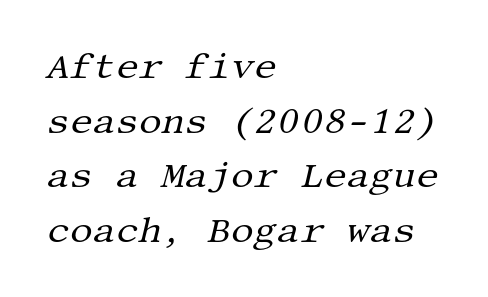
The image shows 36 px regular-weight serif type, italic (leaning right); set left-aligned, normal line spacing (1.52x), normal letter spacing, not underlined; medium stroke contrast and a large x-height.
